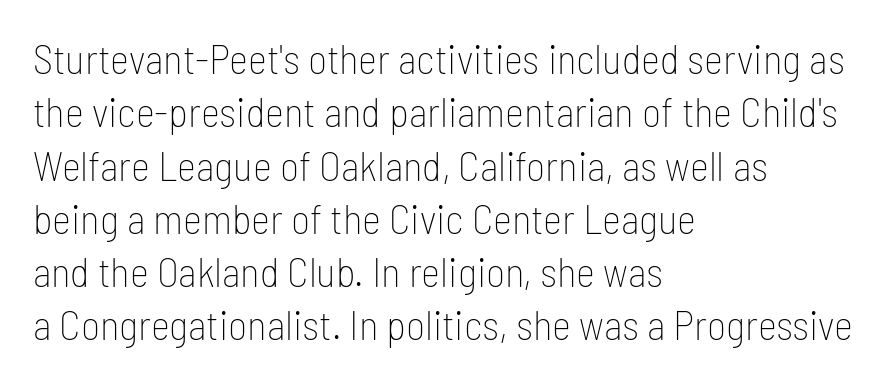
The passage shown is typed in a proportional face where columns would drift. Does extra space separate the letters? No, they use regular spacing. Observe the absence of serifs on each vertical stroke in this sample. This block has exactly the height ordinary leading produces. Line beginnings align vertically; line endings do not. Beneath every word, the page is bare.
